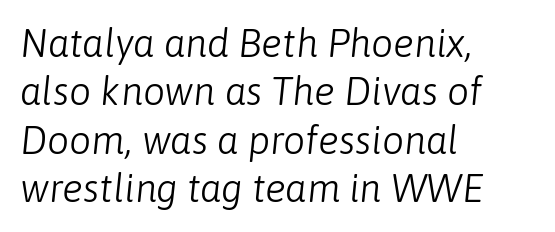
The image shows 39 px light type, italic (leaning right); set left-aligned, line spacing 1.24x, normal letter spacing, not underlined; low stroke contrast and a medium x-height.
